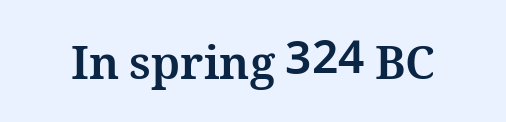
The image shows 46 px bold type, upright; set normal letter spacing, not underlined; medium stroke contrast and a medium x-height.
